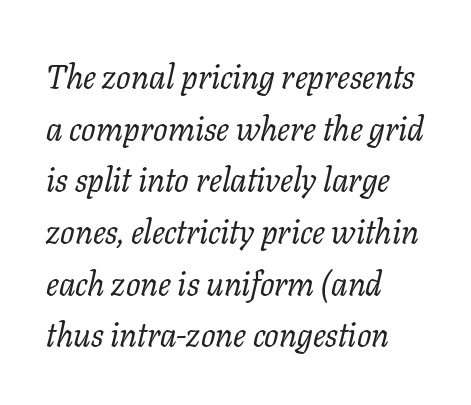
The letterforms sit shoulder to shoulder at normal distance. Notice how descenders clear the ascenders below comfortably — that's standard leading. Every character sits at an angle, as italics do. Caption: multi-line text, flush left, ragged right. Descenders are the only things crossing below the line. You can tell from the footed stems that serif type was used.
